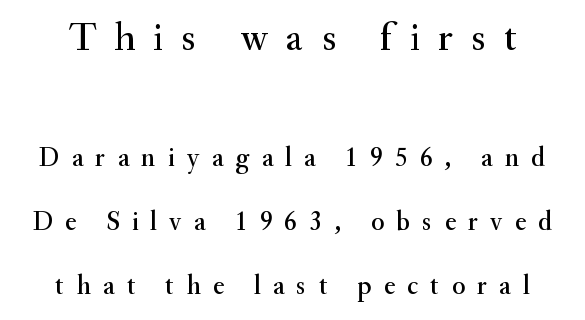
{"serif": "yes", "italic": "no", "width": "normal", "stroke_contrast": "medium", "x_height": "small", "monospaced": "no", "underline": "no", "line_spacing": "loose", "line_spacing_ratio": 2.36, "letter_spacing": "wide", "letter_spacing_em": 0.45, "larger_block": "first", "size_ratio": 1.48, "glyph_px": 40}
